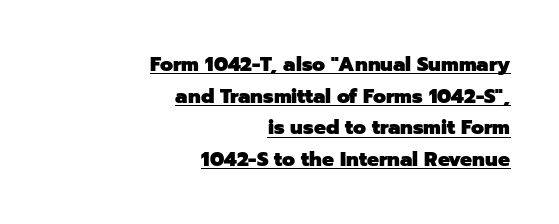
How heavy is the stroke? Heavy — this is a bold. Glyph-to-glyph distance matches everyday printed text. Leading: standard. The compositor pushed each line to the right boundary. Do the letters lean? They stand straight.
